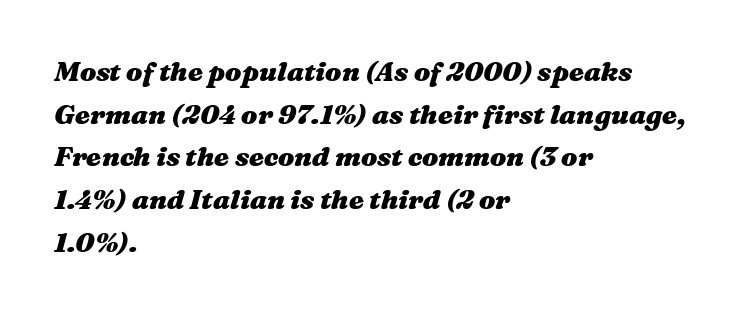
Q: Is the text bold? A: Yes.
Q: Is the text italic (slanted)? A: Yes, it leans right by about 16 degrees.
Q: Is the text underlined? A: No.
Q: How is the paragraph aligned? A: Left-aligned.
Q: Is the spacing between letters normal or unusually wide? A: Normal.
Q: Is the spacing between lines tight, normal or loose? A: Normal.
